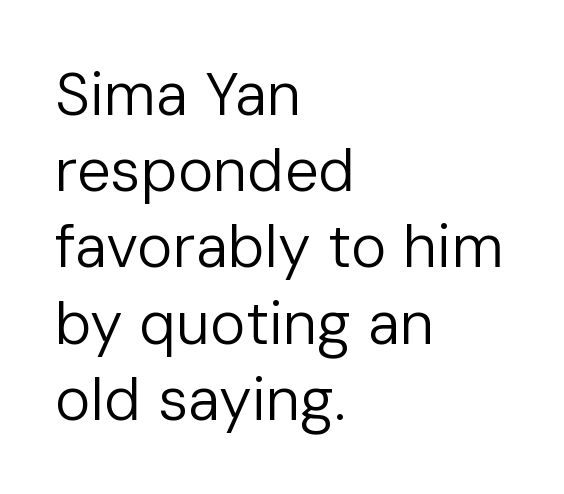
The typesetting does not lean heavy: it is not bold. The type family on display is of the sans-serif kind. The rendering keeps characters at their native spacing. Teacher's note: observe the even left margin — that is flush-left alignment.
